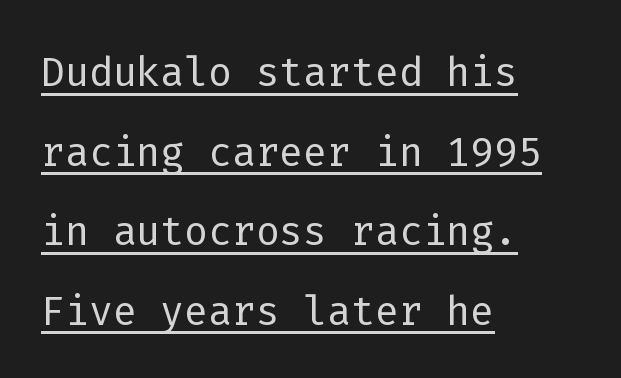
A rule runs beneath these lines of type. Glyph-to-glyph distance matches everyday printed text. This rendering uses left alignment, leaving the right contour irregular. Ordinary non-slanted type is in use. Weight: regular or lighter. Vertically, the passage feels balanced, rows spaced as you'd expect.
